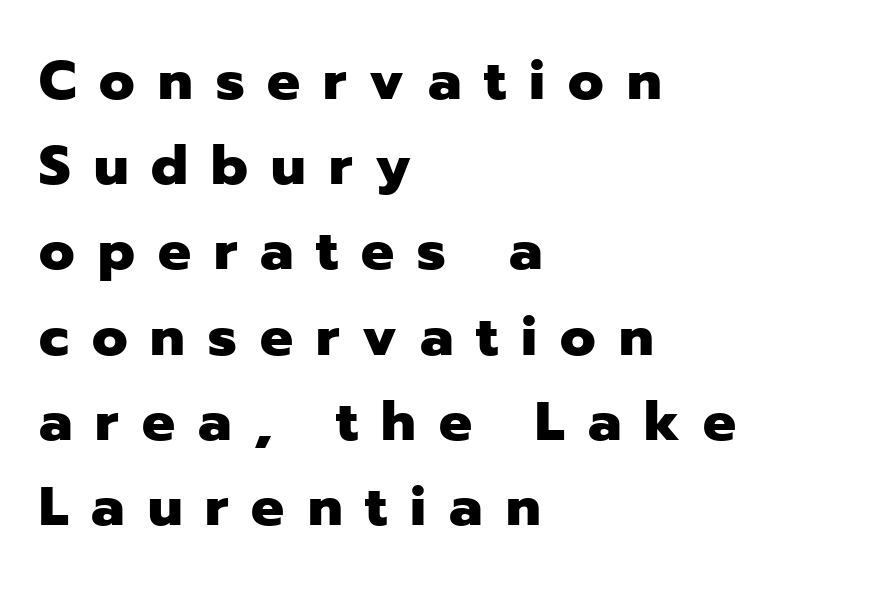
The image shows 55 px heavy sans-serif type, upright; set left-aligned, normal line spacing (1.55x), unusually wide letter spacing (+0.42 em), not underlined; low stroke contrast and a medium x-height.
